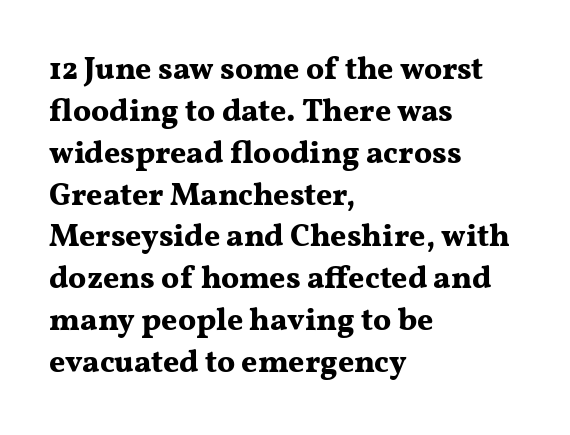
Q: Is the text bold? A: Yes.
Q: Is the text italic (slanted)? A: No, it is upright.
Q: Is the typeface a serif or a sans-serif typeface? A: Serif.
Q: Is the text underlined? A: No.
Q: How is the paragraph aligned? A: Left-aligned.
Q: Is the spacing between letters normal or unusually wide? A: Normal.
Q: Is the spacing between lines tight, normal or loose? A: Normal.
Q: Width (condensed, normal, or wide)? A: Wide.
Q: Stroke contrast? A: Medium.
Q: x-height? A: Medium.
Q: Monospaced? A: No.
